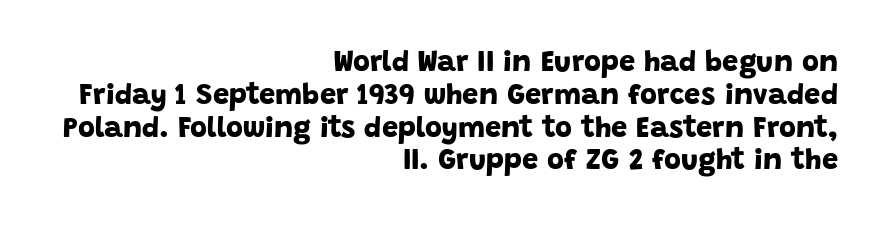
The passage is arranged like a letterhead date or caption credit — flush right. Heavy-handed strokes throughout: this text is bold. The letters sit at their default tracking, neither squeezed nor spread. A clean baseline with only descenders dipping below it.
